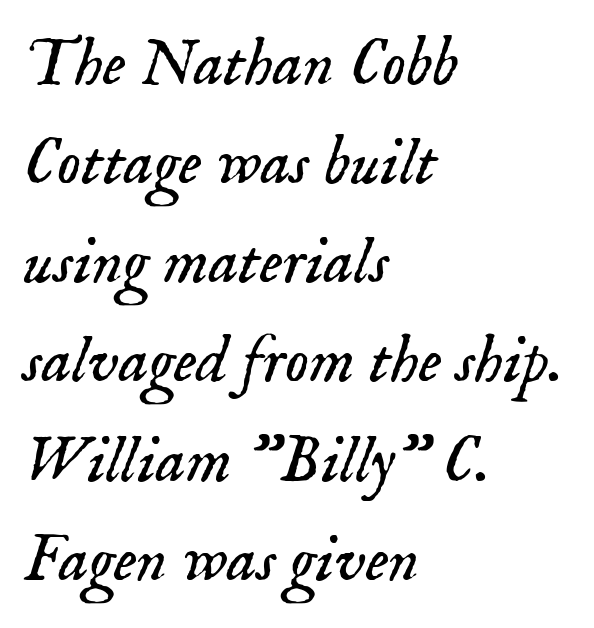
Q: Is the text bold? A: No.
Q: Is the text italic (slanted)? A: Yes, it leans right by about 18 degrees.
Q: Is the typeface a serif or a sans-serif typeface? A: Serif.
Q: Is the text underlined? A: No.
Q: How is the paragraph aligned? A: Left-aligned.
Q: Is the spacing between letters normal or unusually wide? A: Normal.
Q: Is the spacing between lines tight, normal or loose? A: Normal.
Q: Width (condensed, normal, or wide)? A: Normal.
Q: Stroke contrast? A: Low.
Q: x-height? A: Small.
Q: Monospaced? A: No.
